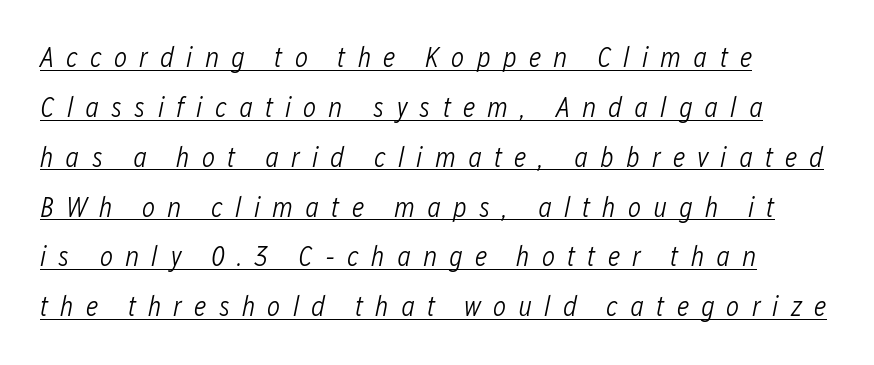
There's an unmistakable incline to the writing here. The glyphs are accompanied by a horizontal stroke just below them. This rendering uses left alignment, leaving the right contour irregular. Words appear elongated and porous because spacing is wide. This sample has the flowing, uneven cadence of proportional lettering.
